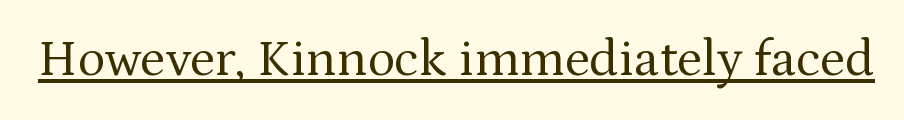
Q: Is the text bold? A: No.
Q: Is the text italic (slanted)? A: No, it is upright.
Q: Is the typeface a serif or a sans-serif typeface? A: Serif.
Q: Is the text underlined? A: Yes.
Q: Is the spacing between letters normal or unusually wide? A: Normal.
Q: Width (condensed, normal, or wide)? A: Normal.
Q: Stroke contrast? A: Medium.
Q: x-height? A: Medium.
Q: Monospaced? A: No.
